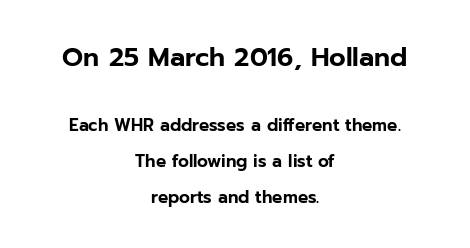
The image shows 26 px text type, upright; set centered, loose line spacing (2.1x), normal letter spacing, not underlined; the first (top) block is 1.53x larger.
